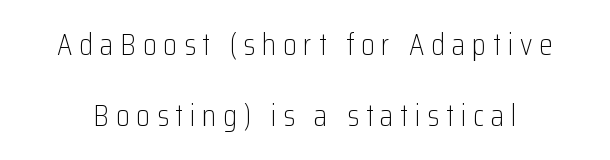
Q: Is the text bold? A: No.
Q: Is the text italic (slanted)? A: No, it is upright.
Q: Is the typeface a serif or a sans-serif typeface? A: Sans-serif.
Q: Is the text underlined? A: No.
Q: Is the spacing between letters normal or unusually wide? A: Unusually wide.
Q: Is the spacing between lines tight, normal or loose? A: Loose.
Q: Width (condensed, normal, or wide)? A: Condensed.
Q: Stroke contrast? A: Low.
Q: x-height? A: Medium.
Q: Monospaced? A: No.
